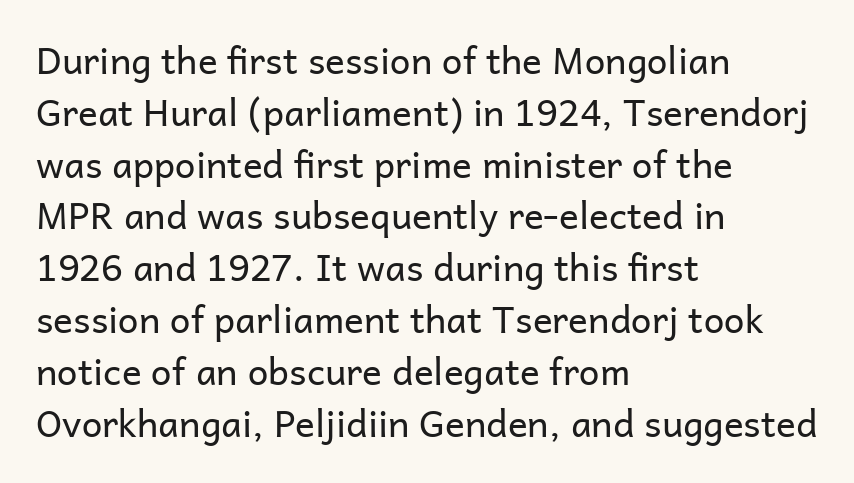
The image shows 37 px regular-weight sans-serif type, upright; set left-aligned, normal line spacing (1.4x), normal letter spacing, not underlined; low stroke contrast and a medium x-height.
